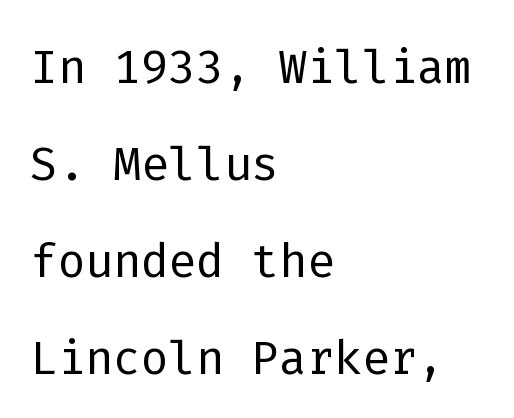
{"serif": "no", "italic": "no", "bold": "no", "weight": "light", "width": "normal", "stroke_contrast": "low", "x_height": "medium", "monospaced": "yes", "underline": "no", "align": "left", "line_spacing": "normal", "line_spacing_ratio": 1.49, "letter_spacing": "normal", "letter_spacing_em": 0.0, "glyph_px": 65}
